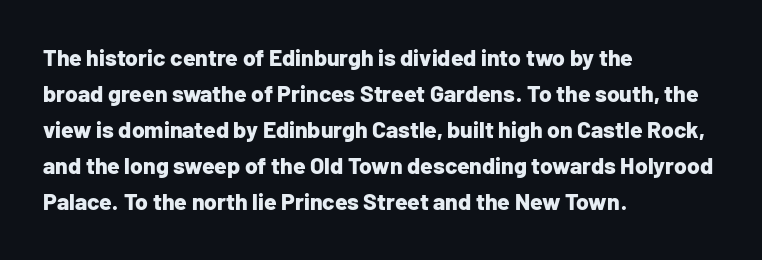
Notice how descenders clear the ascenders below comfortably — that's standard leading. The sample has been set heavy, in full bold. Italic? Not at all — the glyphs are vertical. A bare baseline throughout the passage. The rag falls on the right side of this text block. Inter-character spacing is left at the font's built-in metrics.
